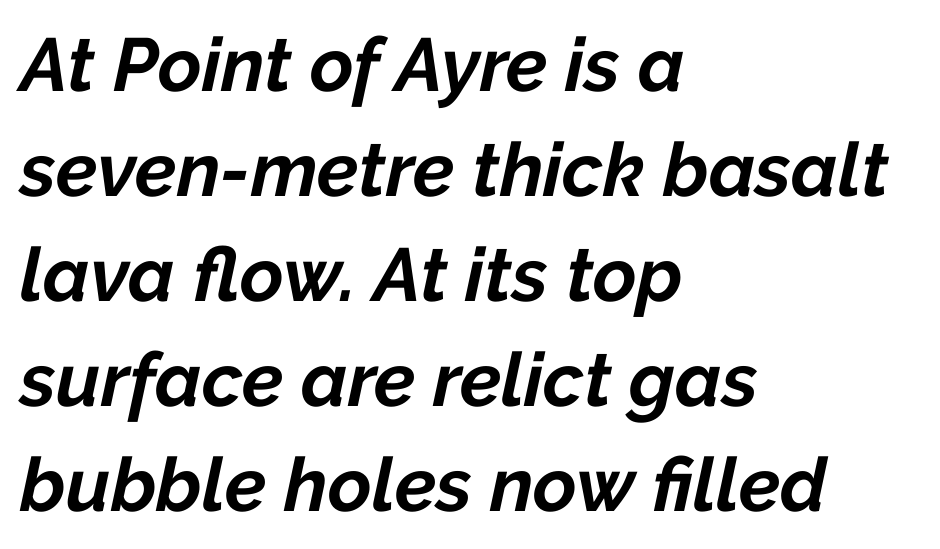
The passage shown has conventional tracking throughout. The passage shown is not underscored anywhere. The whole block is typeset with a tilt. Spacing verdict: proportional, widths tailored to each character. Heft: maximum for text — a bold. Leftover space on each line is placed entirely after the last word.
